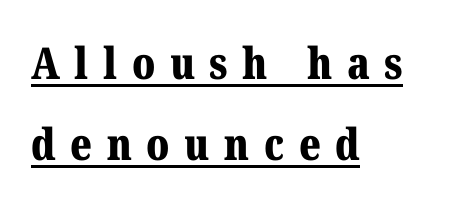
Character widths vary here, with narrow letters taking less room than wide ones. In CSS terms this would be text-align: left. Every letter is thick-stroked: bold, no question. Spacing between characters has been opened up far beyond the box default. Ascenders rise straight up at ninety degrees. What decoration does the sample have? An underline.
